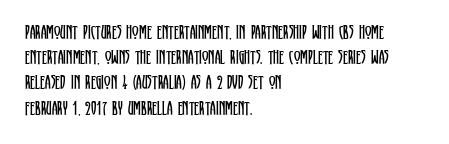
{"italic": "no", "bold": "no", "underline": "no", "align": "left", "line_spacing": "normal", "line_spacing_ratio": 1.26, "letter_spacing": "normal", "letter_spacing_em": 0.0, "glyph_px": 20}
